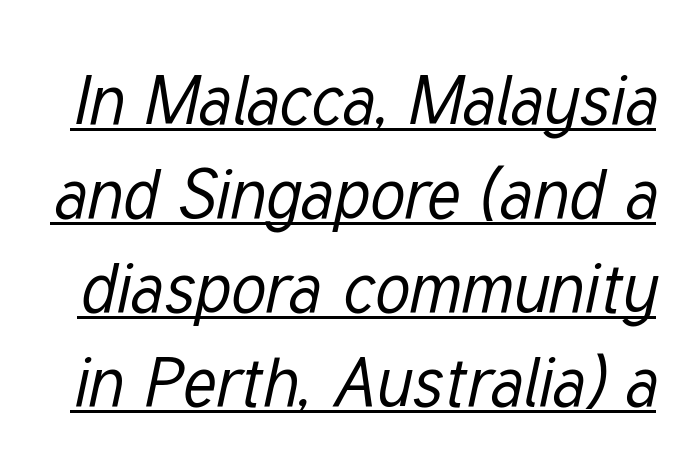
{"italic": "yes", "lean": "right", "slant_degrees": 12, "bold": "no", "weight": "regular", "width": "condensed", "stroke_contrast": "low", "x_height": "medium", "monospaced": "no", "underline": "yes", "line_spacing": "normal", "line_spacing_ratio": 1.36, "letter_spacing": "normal", "letter_spacing_em": 0.0, "glyph_px": 69}
